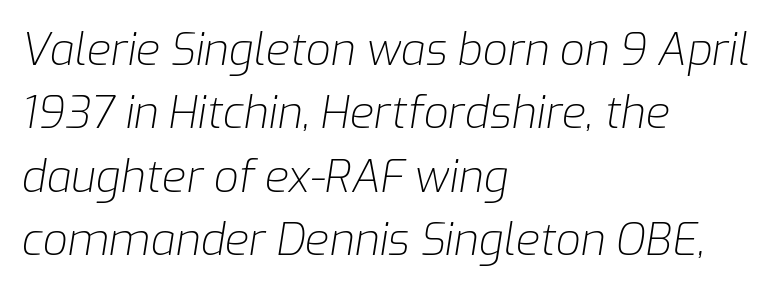
Q: Is the text bold? A: No.
Q: Is the text italic (slanted)? A: Yes, it leans right by about 9 degrees.
Q: Is the text underlined? A: No.
Q: How is the paragraph aligned? A: Left-aligned.
Q: Is the spacing between letters normal or unusually wide? A: Normal.
Q: Is the spacing between lines tight, normal or loose? A: Normal.
Q: Width (condensed, normal, or wide)? A: Normal.
Q: Stroke contrast? A: Low.
Q: x-height? A: Medium.
Q: Monospaced? A: No.
